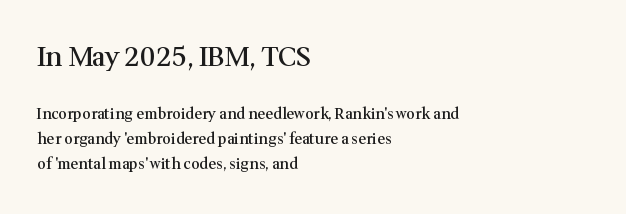
Q: Is the text bold? A: Semi-bold.
Q: Is the text italic (slanted)? A: No, it is upright.
Q: Is the text underlined? A: No.
Q: How is the paragraph aligned? A: Left-aligned.
Q: Is the spacing between letters normal or unusually wide? A: Normal.
Q: Is the spacing between lines tight, normal or loose? A: Normal.
Q: Which block of text is set in a larger size, the first (top) or the second (bottom)? A: The first (top) one.
